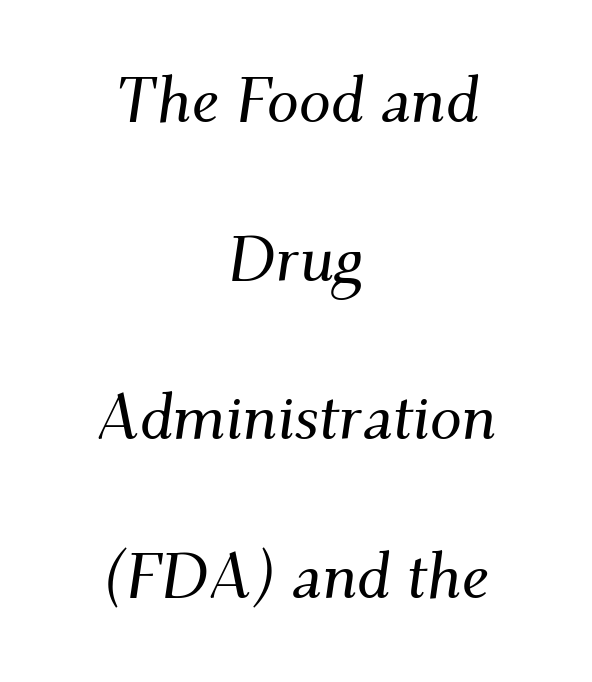
Q: Is the text italic (slanted)? A: Yes, it leans right by about 9 degrees.
Q: Is the typeface a serif or a sans-serif typeface? A: Serif.
Q: Is the text underlined? A: No.
Q: How is the paragraph aligned? A: Centered.
Q: Is the spacing between letters normal or unusually wide? A: Normal.
Q: Is the spacing between lines tight, normal or loose? A: Loose.
Q: Width (condensed, normal, or wide)? A: Normal.
Q: Stroke contrast? A: Medium.
Q: x-height? A: Small.
Q: Monospaced? A: No.
